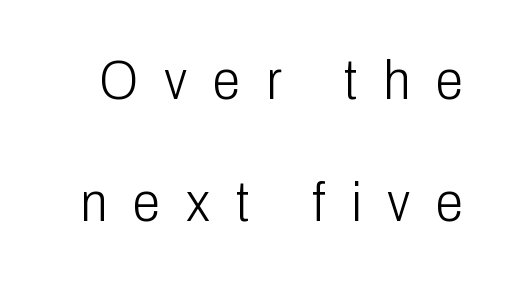
The image shows 56 px light, condensed sans-serif type, upright; set loose line spacing (2.18x), unusually wide letter spacing (+0.46 em), not underlined; low stroke contrast and a medium x-height.
